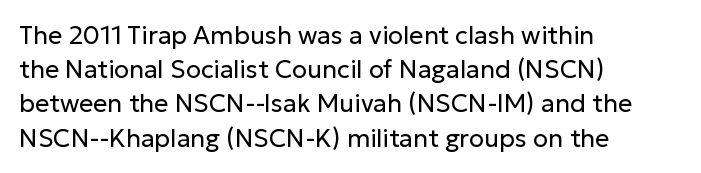
{"italic": "no", "bold": "no", "underline": "no", "align": "left", "line_spacing": "normal", "line_spacing_ratio": 1.37, "letter_spacing": "normal", "letter_spacing_em": 0.0, "glyph_px": 25}
